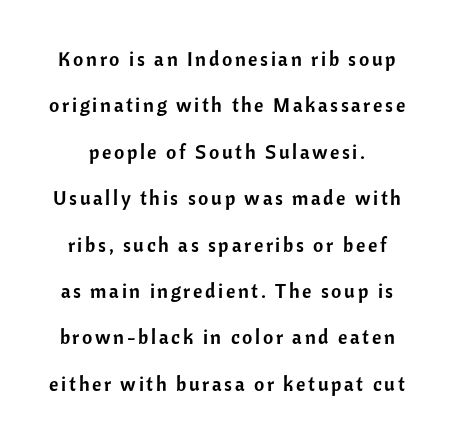
The image shows 20 px text type, upright; set loose line spacing (2.32x), not underlined.
